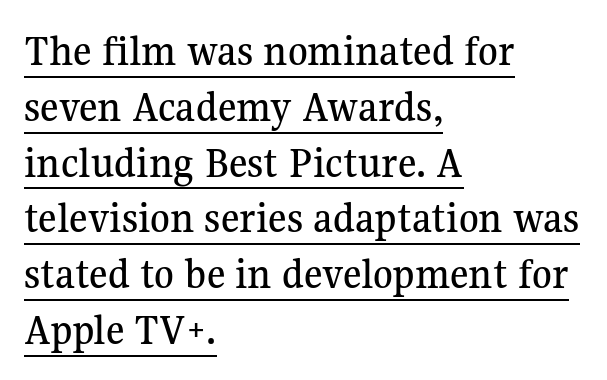
Q: Is the text italic (slanted)? A: No, it is upright.
Q: Is the typeface a serif or a sans-serif typeface? A: Serif.
Q: Is the text underlined? A: Yes.
Q: How is the paragraph aligned? A: Left-aligned.
Q: Is the spacing between letters normal or unusually wide? A: Normal.
Q: Width (condensed, normal, or wide)? A: Normal.
Q: Stroke contrast? A: Medium.
Q: x-height? A: Medium.
Q: Monospaced? A: No.
